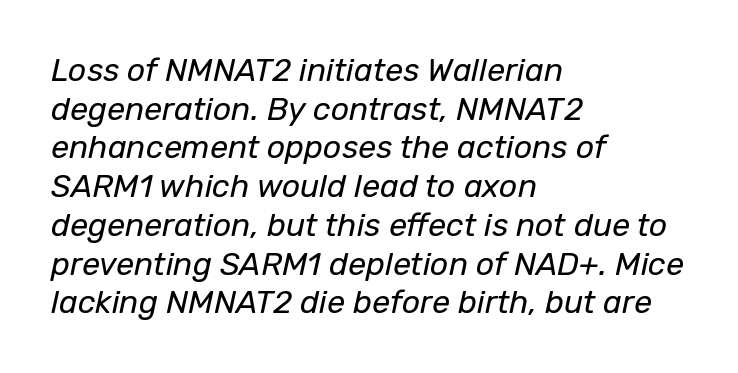
One-word summary of the alignment: left. The cut favours lightness, reaching ordinary text weight at its darkest. You can tell it's italic because the verticals aren't actually vertical. The face used here is proportionally spaced, like ordinary book or web type. Glyph-to-glyph distance matches everyday printed text. Descenders are the only things crossing below the line.
